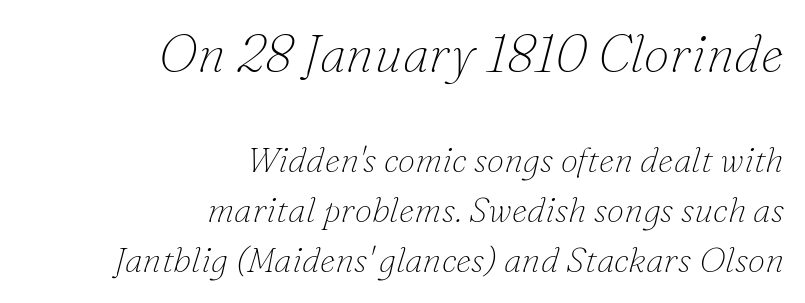
Q: Is the text bold? A: No.
Q: Is the text italic (slanted)? A: Yes, it leans right by about 16 degrees.
Q: Is the typeface a serif or a sans-serif typeface? A: Serif.
Q: Is the text underlined? A: No.
Q: How is the paragraph aligned? A: Right-aligned.
Q: Is the spacing between letters normal or unusually wide? A: Normal.
Q: Is the spacing between lines tight, normal or loose? A: Normal.
Q: Which block of text is set in a larger size, the first (top) or the second (bottom)? A: The first (top) one.
Q: Width (condensed, normal, or wide)? A: Normal.
Q: Stroke contrast? A: Low.
Q: x-height? A: Small.
Q: Monospaced? A: No.
